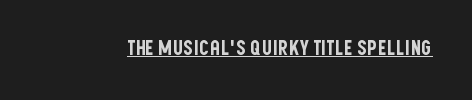
The image shows 20 px text type, upright; set normal letter spacing, underlined.
